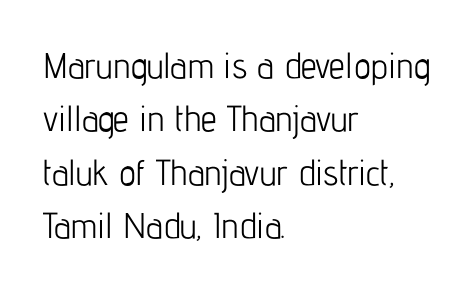
{"serif": "no", "italic": "no", "bold": "no", "weight": "light", "width": "condensed", "stroke_contrast": "low", "x_height": "medium", "monospaced": "no", "underline": "no", "align": "left", "line_spacing": "normal", "line_spacing_ratio": 1.48, "letter_spacing": "normal", "letter_spacing_em": 0.0, "glyph_px": 36}
